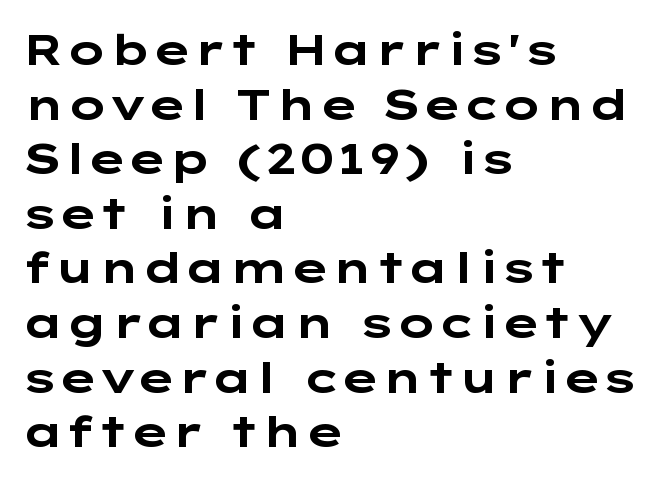
The image shows 43 px bold, wide sans-serif type, upright; set left-aligned, normal line spacing (1.27x), normal letter spacing, not underlined; low stroke contrast and a medium x-height.
